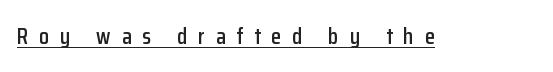
The image shows 23 px text type, upright; set unusually wide letter spacing (+0.47 em), underlined.
